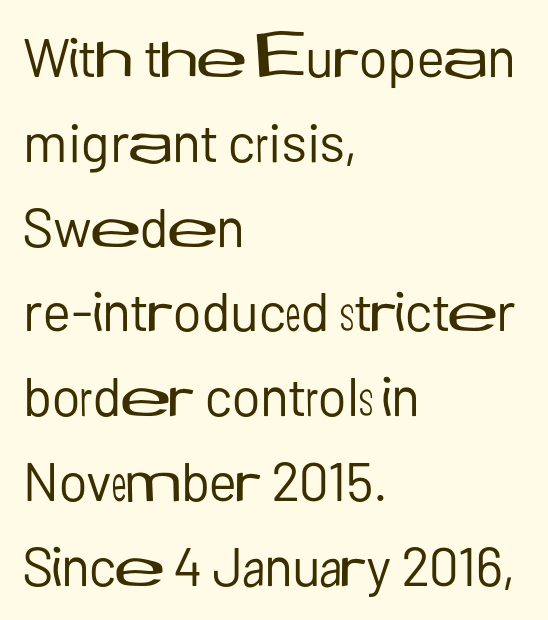
Q: Is the text bold? A: No.
Q: Is the text italic (slanted)? A: No, it is upright.
Q: Is the typeface a serif or a sans-serif typeface? A: Sans-serif.
Q: Is the text underlined? A: No.
Q: How is the paragraph aligned? A: Left-aligned.
Q: Is the spacing between letters normal or unusually wide? A: Normal.
Q: Is the spacing between lines tight, normal or loose? A: Normal.
Q: Width (condensed, normal, or wide)? A: Normal.
Q: Stroke contrast? A: Low.
Q: x-height? A: Medium.
Q: Monospaced? A: No.
